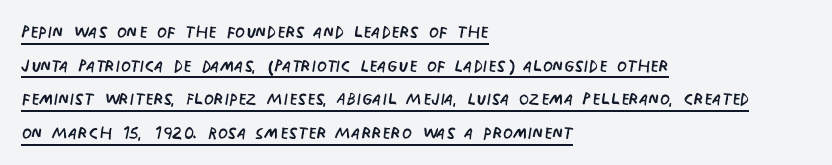
{"bold": "no", "underline": "yes", "align": "left", "line_spacing": "normal", "line_spacing_ratio": 1.46, "letter_spacing": "normal", "letter_spacing_em": 0.0, "glyph_px": 23}
